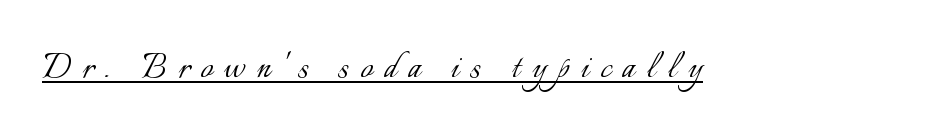
The image shows 43 px light type; set unusually wide letter spacing (+0.27 em), underlined; low stroke contrast and a small x-height.
